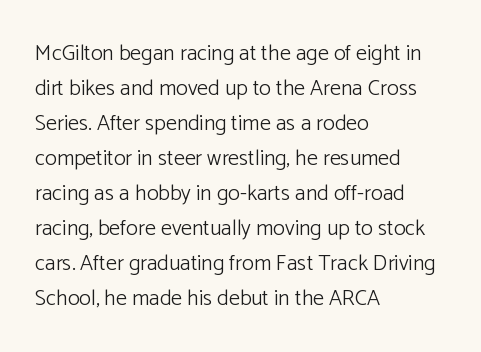
{"italic": "no", "bold": "no", "underline": "no", "align": "left", "line_spacing": "normal", "line_spacing_ratio": 1.59, "letter_spacing": "normal", "letter_spacing_em": 0.0, "glyph_px": 22}
